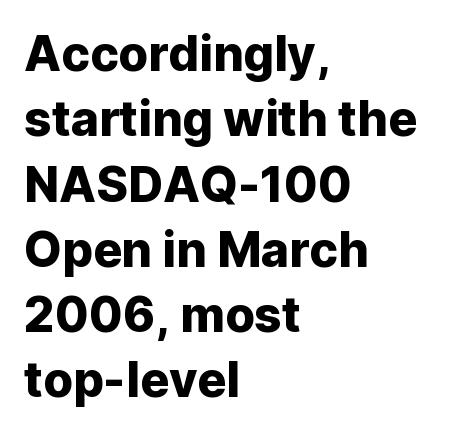
{"serif": "no", "italic": "no", "width": "normal", "stroke_contrast": "low", "x_height": "medium", "monospaced": "no", "underline": "no", "align": "left", "line_spacing": "normal", "line_spacing_ratio": 1.36, "letter_spacing": "normal", "letter_spacing_em": 0.0, "glyph_px": 48}
